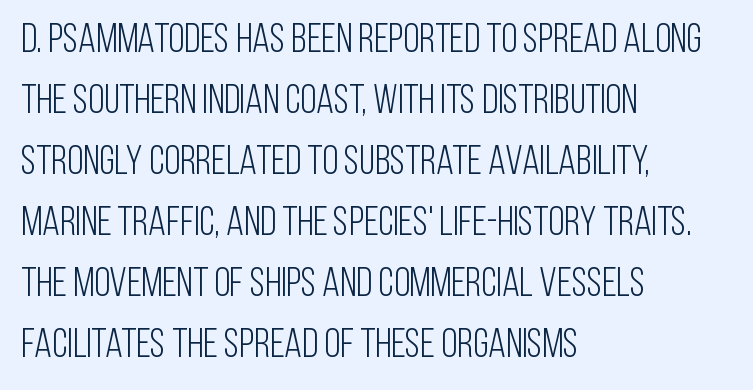
Q: Is the text bold? A: No.
Q: Is the text italic (slanted)? A: No, it is upright.
Q: Is the typeface a serif or a sans-serif typeface? A: Sans-serif.
Q: Is the text underlined? A: No.
Q: How is the paragraph aligned? A: Left-aligned.
Q: Is the spacing between letters normal or unusually wide? A: Normal.
Q: Is the spacing between lines tight, normal or loose? A: Normal.
Q: Width (condensed, normal, or wide)? A: Condensed.
Q: Stroke contrast? A: Low.
Q: x-height? A: Large.
Q: Monospaced? A: No.
